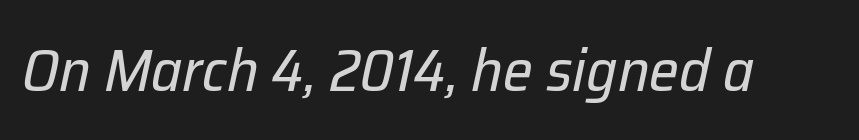
The image shows 60 px regular-weight type, italic (leaning right); set normal letter spacing, not underlined; low stroke contrast and a medium x-height.
